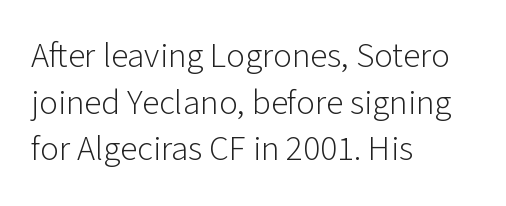
The image shows 35 px light sans-serif type, upright; set left-aligned, normal line spacing (1.33x), normal letter spacing, not underlined; low stroke contrast and a medium x-height.
